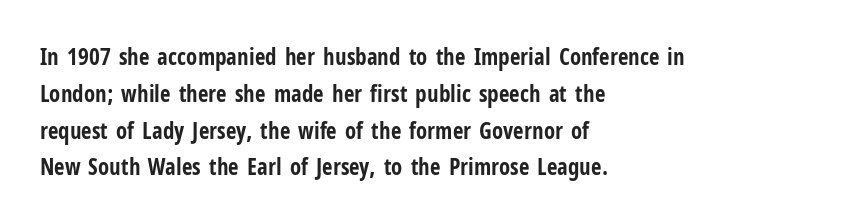
Q: Is the text bold? A: Yes.
Q: Is the text italic (slanted)? A: No, it is upright.
Q: Is the text underlined? A: No.
Q: How is the paragraph aligned? A: Left-aligned.
Q: Is the spacing between letters normal or unusually wide? A: Normal.
Q: Is the spacing between lines tight, normal or loose? A: Normal.
